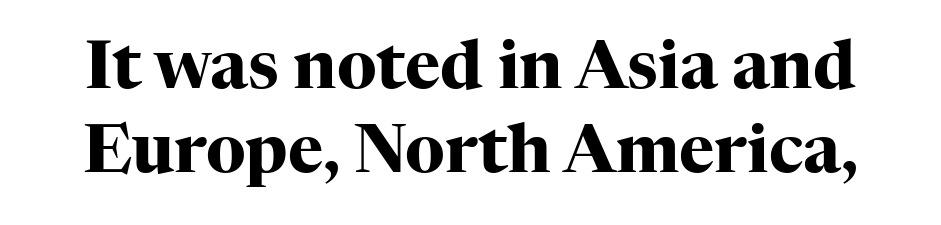
The rows are spaced the way most documents space them. Examine the stroke ends and you'll spot serifs. Default kerning and tracking; the words read as compact shapes. The specimen omits any rule beneath the text block's lines. The sample has been set heavy, in full bold.
